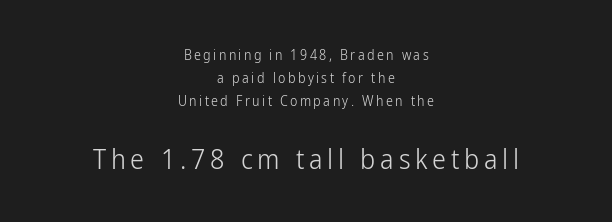
The image shows 28 px light, condensed sans-serif type, upright; set centered, normal line spacing (1.66x), not underlined; the second (bottom) block is 2.0x larger; low stroke contrast and a medium x-height.
